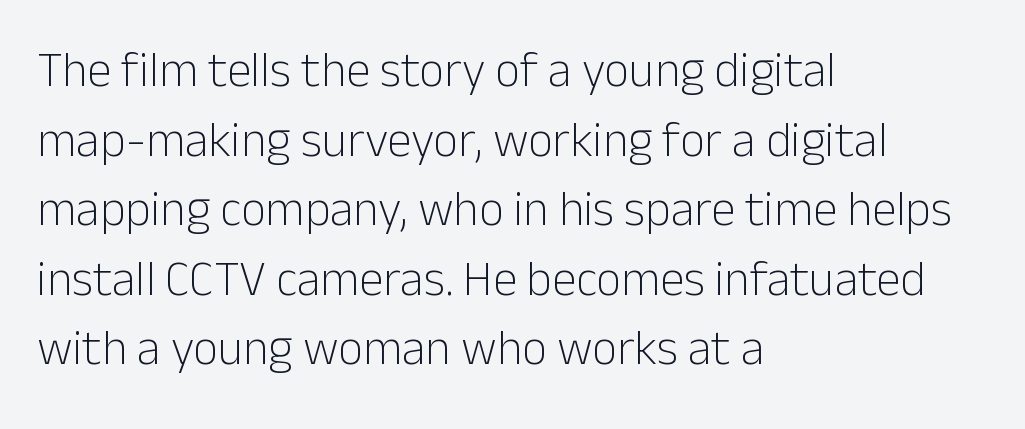
Q: Is the text bold? A: No.
Q: Is the text italic (slanted)? A: No, it is upright.
Q: Is the typeface a serif or a sans-serif typeface? A: Sans-serif.
Q: Is the text underlined? A: No.
Q: How is the paragraph aligned? A: Left-aligned.
Q: Is the spacing between letters normal or unusually wide? A: Normal.
Q: Is the spacing between lines tight, normal or loose? A: Normal.
Q: Width (condensed, normal, or wide)? A: Normal.
Q: Stroke contrast? A: Low.
Q: x-height? A: Medium.
Q: Monospaced? A: No.
